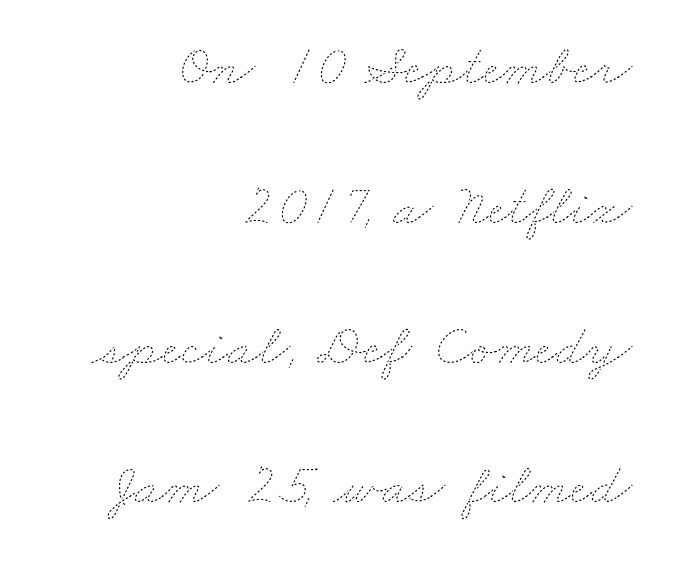
Q: Is the text bold? A: No.
Q: Is the text underlined? A: No.
Q: How is the paragraph aligned? A: Right-aligned.
Q: Is the spacing between letters normal or unusually wide? A: Normal.
Q: Is the spacing between lines tight, normal or loose? A: Loose.
Q: Width (condensed, normal, or wide)? A: Wide.
Q: Stroke contrast? A: Low.
Q: x-height? A: Small.
Q: Monospaced? A: No.
